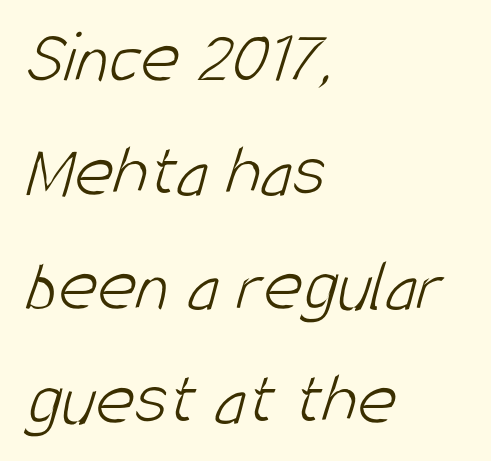
{"serif": "no", "bold": "no", "weight": "light", "width": "condensed", "stroke_contrast": "low", "x_height": "large", "monospaced": "no", "underline": "no", "align": "left", "line_spacing": "normal", "line_spacing_ratio": 1.52, "letter_spacing": "normal", "letter_spacing_em": 0.0, "glyph_px": 75}
